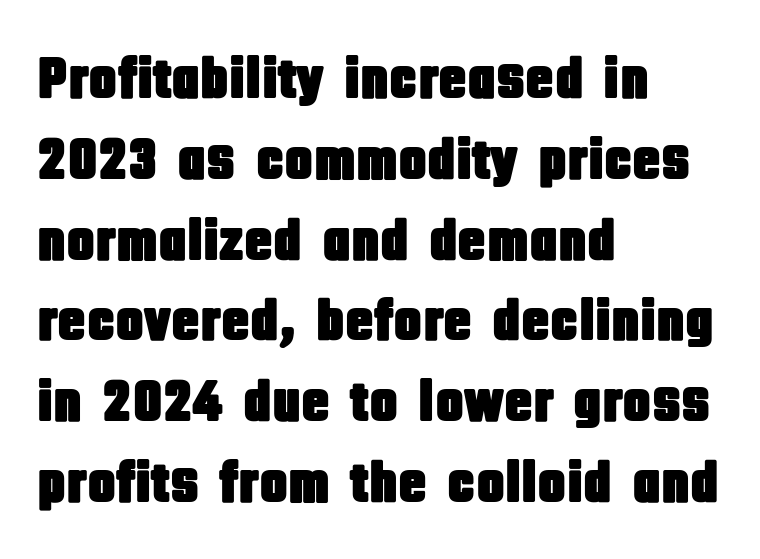
Q: Is the text italic (slanted)? A: No, it is upright.
Q: Is the typeface a serif or a sans-serif typeface? A: Sans-serif.
Q: Is the text underlined? A: No.
Q: How is the paragraph aligned? A: Left-aligned.
Q: Is the spacing between letters normal or unusually wide? A: Normal.
Q: Is the spacing between lines tight, normal or loose? A: Normal.
Q: Width (condensed, normal, or wide)? A: Condensed.
Q: Stroke contrast? A: Low.
Q: x-height? A: Large.
Q: Monospaced? A: No.
